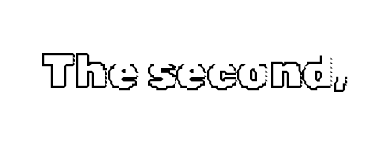
The image shows 49 px text type, upright; set normal letter spacing, not underlined; a medium x-height.
